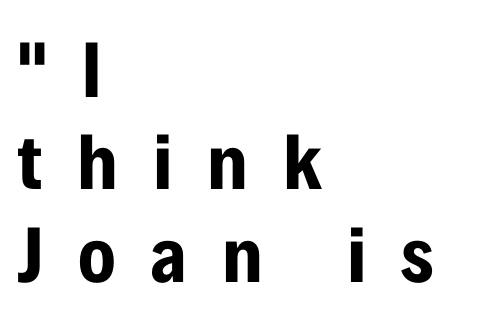
A typesetter would mark this as roman, not italic. A bare baseline throughout the passage. Strong, thick strokes mark this as bold type. Letterform terminals end flat and unadorned throughout the passage.
